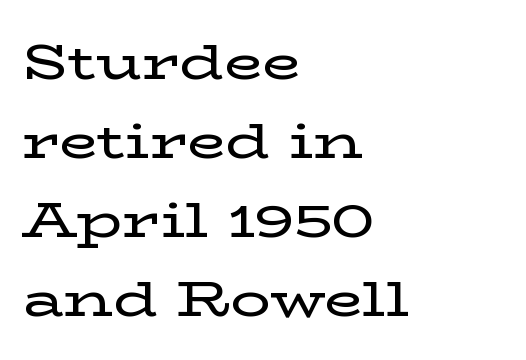
{"serif": "yes", "italic": "no", "width": "wide", "stroke_contrast": "low", "x_height": "medium", "monospaced": "no", "underline": "no", "align": "left", "line_spacing": "normal", "line_spacing_ratio": 1.58, "letter_spacing": "normal", "letter_spacing_em": 0.0, "glyph_px": 50}
